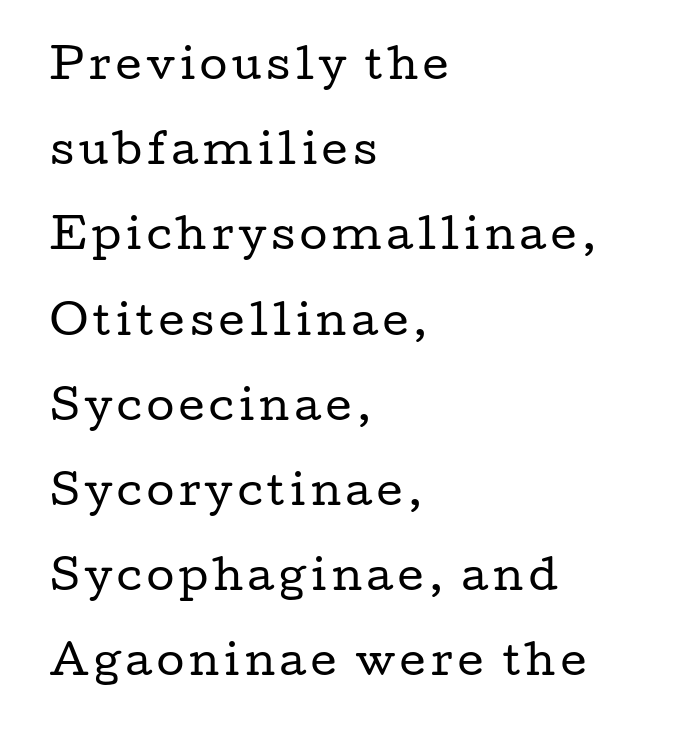
{"serif": "yes", "italic": "no", "bold": "no", "weight": "regular", "width": "wide", "stroke_contrast": "low", "x_height": "medium", "monospaced": "no", "underline": "no", "align": "left", "line_spacing": "loose", "line_spacing_ratio": 2.13, "glyph_px": 40}
